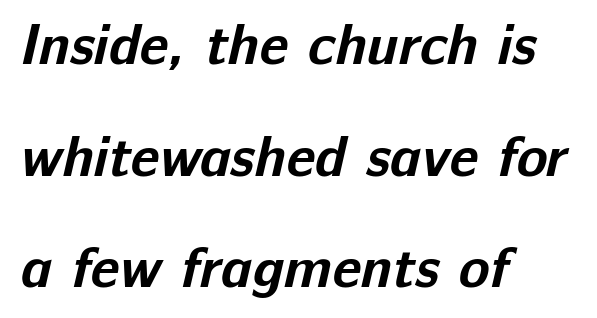
The image shows 57 px bold sans-serif type; set left-aligned, loose line spacing (1.96x), normal letter spacing, not underlined; low stroke contrast and a medium x-height.
